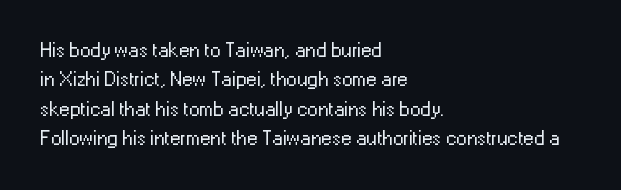
A clean baseline with only descenders dipping below it. If you drew a line through each stem, it would be perfectly vertical. Honestly, the row spacing looks completely unremarkable. Is this a heavy cut? Hardly; it is regular or lighter.
